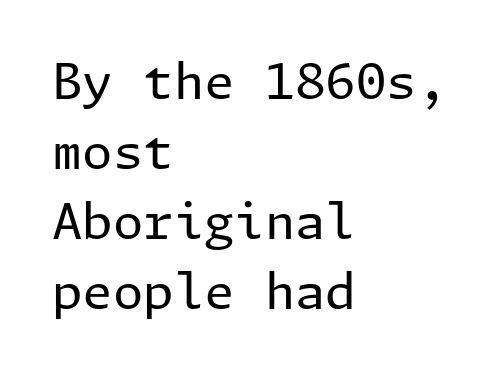
Q: Is the text bold? A: No.
Q: Is the text italic (slanted)? A: No, it is upright.
Q: Is the typeface a serif or a sans-serif typeface? A: Sans-serif.
Q: Is the text underlined? A: No.
Q: How is the paragraph aligned? A: Left-aligned.
Q: Is the spacing between letters normal or unusually wide? A: Normal.
Q: Is the spacing between lines tight, normal or loose? A: Normal.
Q: Width (condensed, normal, or wide)? A: Normal.
Q: Stroke contrast? A: Low.
Q: x-height? A: Medium.
